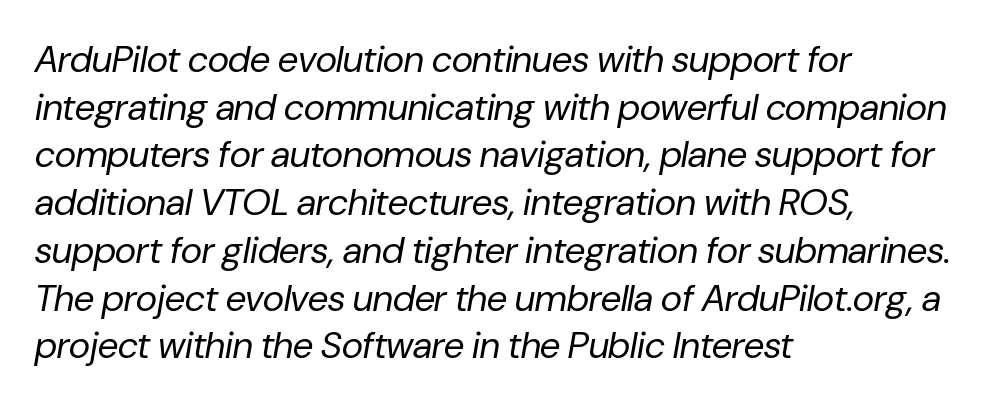
{"italic": "yes", "lean": "right", "slant_degrees": 10, "bold": "no", "weight": "regular", "width": "normal", "stroke_contrast": "low", "x_height": "medium", "monospaced": "no", "underline": "no", "align": "left", "line_spacing": "normal", "line_spacing_ratio": 1.29, "letter_spacing": "normal", "letter_spacing_em": 0.0, "glyph_px": 37}
